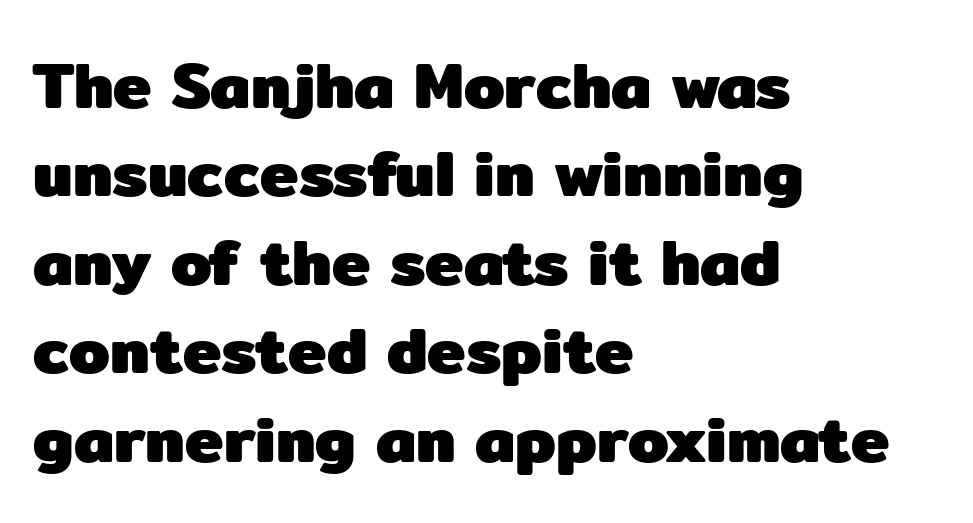
The image shows 65 px heavy sans-serif type, upright; set left-aligned, normal line spacing (1.36x), normal letter spacing, not underlined; low stroke contrast and a medium x-height.
